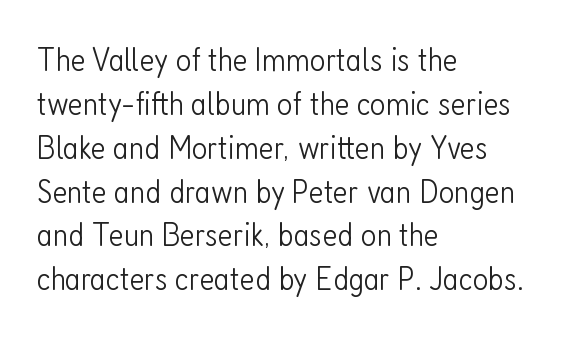
{"serif": "no", "italic": "no", "bold": "no", "weight": "light", "width": "condensed", "stroke_contrast": "low", "x_height": "medium", "monospaced": "no", "underline": "no", "align": "left", "line_spacing": "normal", "line_spacing_ratio": 1.29, "letter_spacing": "normal", "letter_spacing_em": 0.0, "glyph_px": 34}
